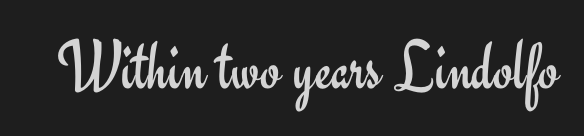
Q: Is the text bold? A: No.
Q: Is the text italic (slanted)? A: Yes.
Q: Is the typeface a serif or a sans-serif typeface? A: Sans-serif.
Q: Is the text underlined? A: No.
Q: Is the spacing between letters normal or unusually wide? A: Normal.
Q: Width (condensed, normal, or wide)? A: Normal.
Q: Stroke contrast? A: Low.
Q: x-height? A: Small.
Q: Monospaced? A: No.
